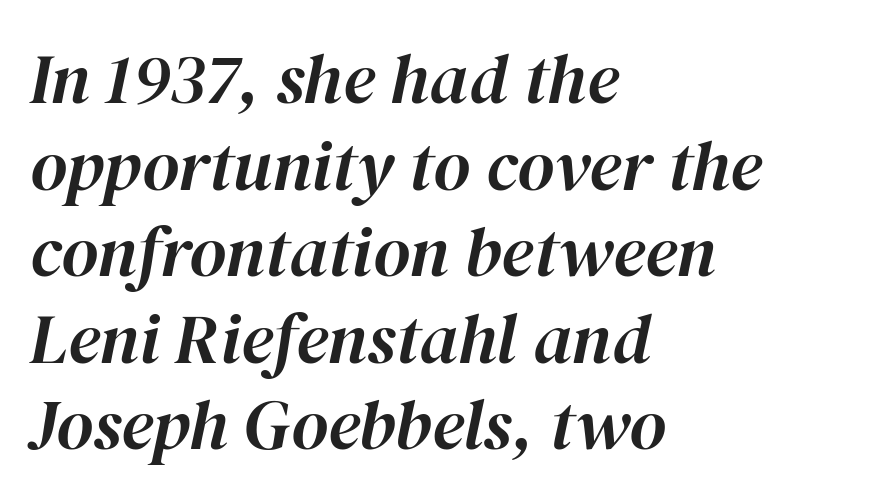
{"italic": "yes", "lean": "right", "slant_degrees": 12, "width": "normal", "stroke_contrast": "high", "x_height": "medium", "monospaced": "no", "underline": "no", "align": "left", "line_spacing_ratio": 1.22, "letter_spacing": "normal", "letter_spacing_em": 0.0, "glyph_px": 71}
